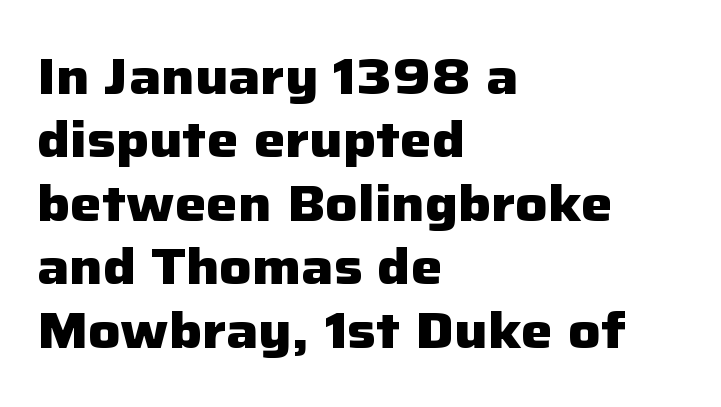
{"serif": "no", "italic": "no", "bold": "yes", "weight": "heavy", "width": "normal", "stroke_contrast": "low", "x_height": "medium", "monospaced": "no", "underline": "no", "align": "left", "line_spacing": "normal", "line_spacing_ratio": 1.27, "letter_spacing": "normal", "letter_spacing_em": 0.0, "glyph_px": 50}
